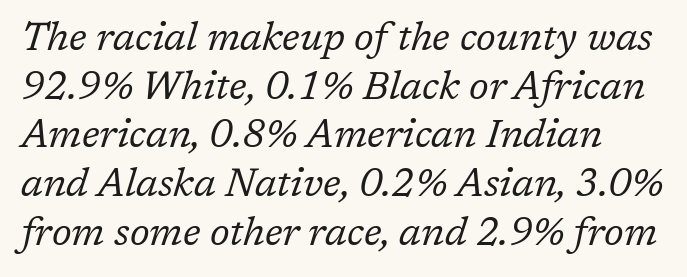
No word sits above an underline. What kind of face is this? One with serifs. The weight would be labelled regular, book, light, or lighter still. The face used here is proportionally spaced, like ordinary book or web type. This sample uses plain, unmodified letter spacing.
